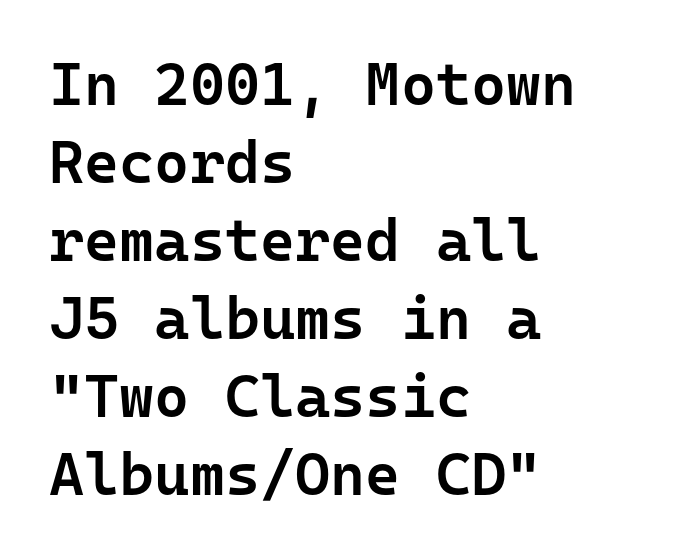
The image shows 60 px semibold sans-serif type, upright, monospaced; set left-aligned, normal line spacing (1.3x), normal letter spacing, not underlined; low stroke contrast and a medium x-height.
